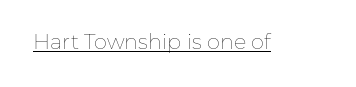
Q: Is the text bold? A: No.
Q: Is the text italic (slanted)? A: No, it is upright.
Q: Is the text underlined? A: Yes.
Q: Is the spacing between letters normal or unusually wide? A: Normal.
